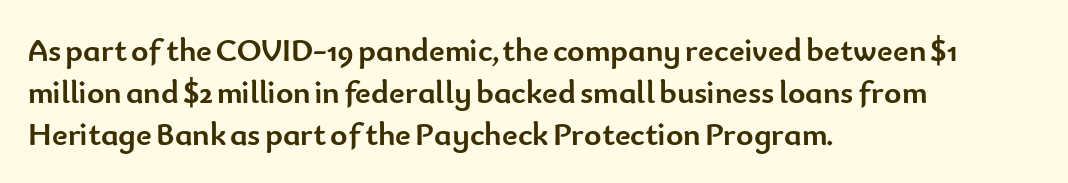
Nothing sits at the stroke ends, so this counts as sans-serif. The face used here is proportionally spaced, like ordinary book or web type. The characters look thick and weighty, a clear bold. What stands out about the letter spacing? Nothing — it is the standard amount. The specimen reads as upright at a glance.
